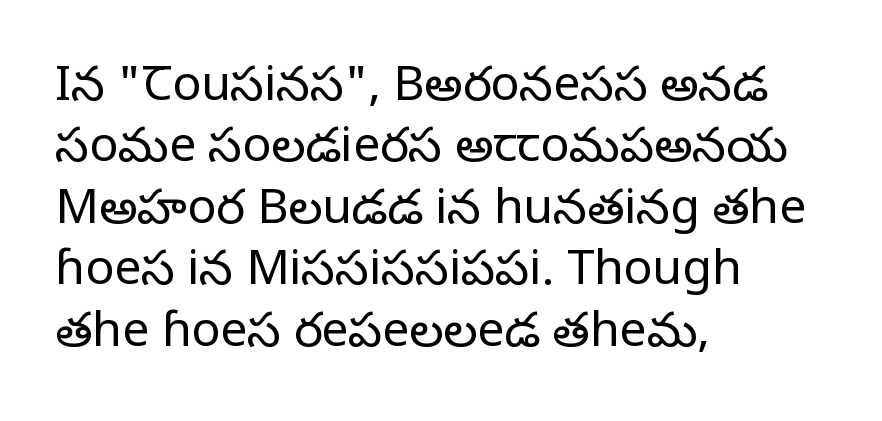
The image shows 48 px regular-weight serif type, upright; set left-aligned, normal line spacing (1.28x), normal letter spacing, not underlined; low stroke contrast and a large x-height.
